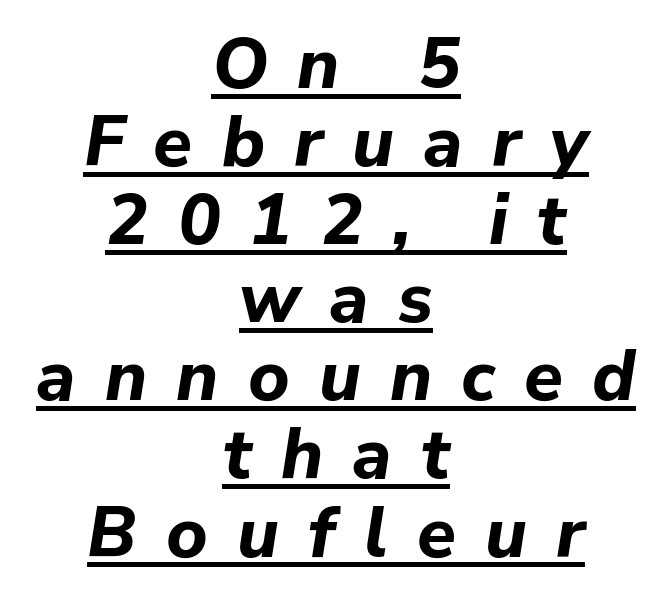
Q: Is the text bold? A: Yes.
Q: Is the text italic (slanted)? A: Yes, it leans right by about 9 degrees.
Q: Is the text underlined? A: Yes.
Q: How is the paragraph aligned? A: Centered.
Q: Is the spacing between letters normal or unusually wide? A: Unusually wide.
Q: Is the spacing between lines tight, normal or loose? A: Tight.
Q: Width (condensed, normal, or wide)? A: Normal.
Q: Stroke contrast? A: Low.
Q: x-height? A: Medium.
Q: Monospaced? A: No.
